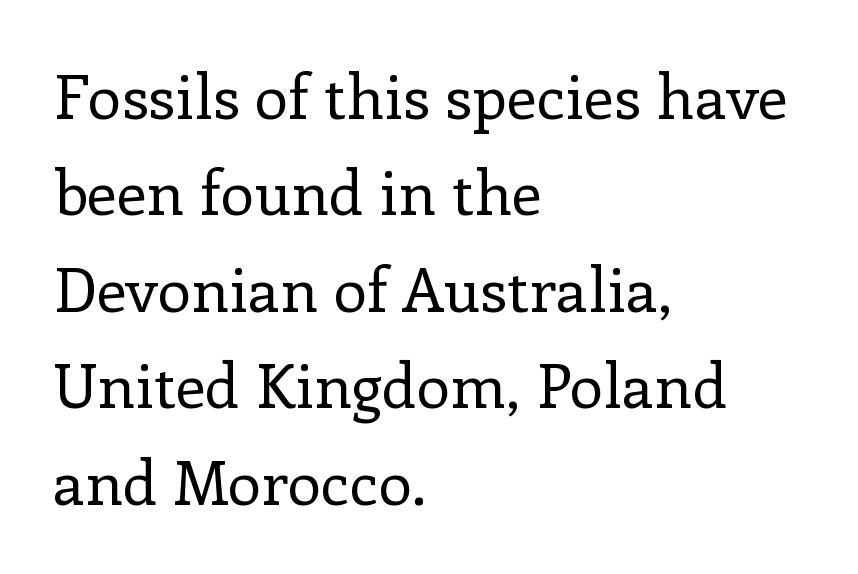
Q: Is the text bold? A: No.
Q: Is the text italic (slanted)? A: No, it is upright.
Q: Is the typeface a serif or a sans-serif typeface? A: Serif.
Q: Is the text underlined? A: No.
Q: How is the paragraph aligned? A: Left-aligned.
Q: Is the spacing between letters normal or unusually wide? A: Normal.
Q: Is the spacing between lines tight, normal or loose? A: Normal.
Q: Width (condensed, normal, or wide)? A: Normal.
Q: Stroke contrast? A: Low.
Q: x-height? A: Medium.
Q: Monospaced? A: No.
